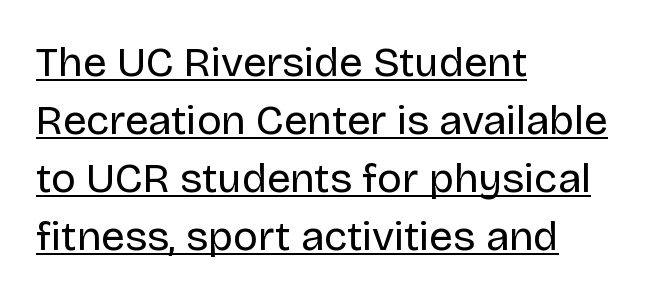
{"serif": "no", "italic": "no", "bold": "no", "weight": "regular", "width": "normal", "stroke_contrast": "low", "x_height": "large", "monospaced": "no", "underline": "yes", "align": "left", "line_spacing": "normal", "line_spacing_ratio": 1.38, "letter_spacing": "normal", "letter_spacing_em": 0.0, "glyph_px": 42}
